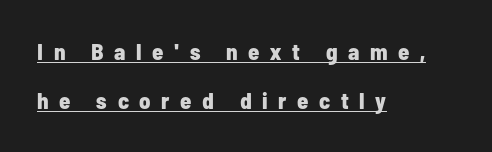
Q: Is the text bold? A: Yes.
Q: Is the text italic (slanted)? A: No, it is upright.
Q: Is the text underlined? A: Yes.
Q: How is the paragraph aligned? A: Left-aligned.
Q: Is the spacing between letters normal or unusually wide? A: Unusually wide.
Q: Is the spacing between lines tight, normal or loose? A: Loose.
